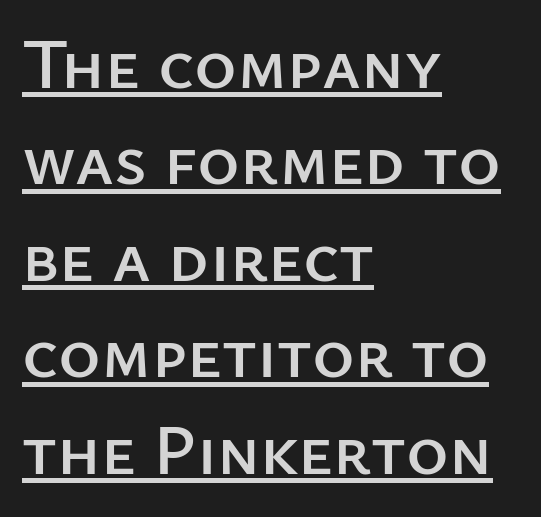
Q: Is the text italic (slanted)? A: No, it is upright.
Q: Is the typeface a serif or a sans-serif typeface? A: Sans-serif.
Q: Is the text underlined? A: Yes.
Q: How is the paragraph aligned? A: Left-aligned.
Q: Is the spacing between letters normal or unusually wide? A: Normal.
Q: Is the spacing between lines tight, normal or loose? A: Normal.
Q: Width (condensed, normal, or wide)? A: Normal.
Q: Stroke contrast? A: Low.
Q: x-height? A: Medium.
Q: Monospaced? A: No.
